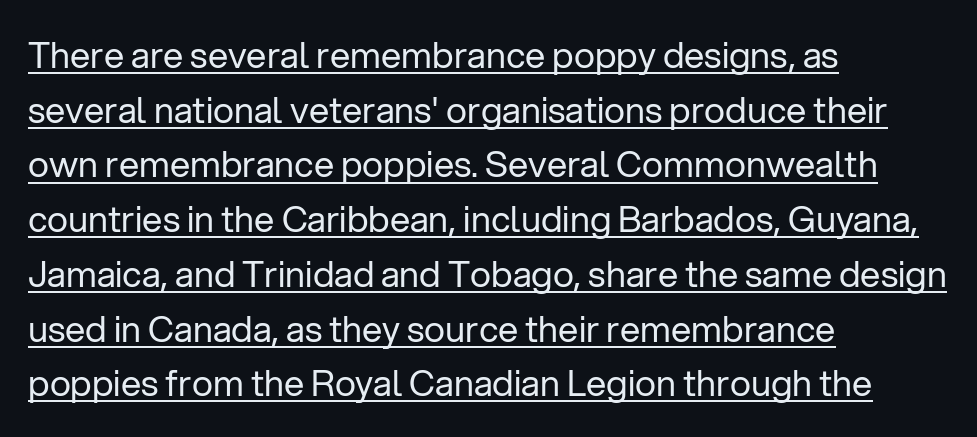
{"serif": "no", "italic": "no", "bold": "no", "weight": "regular", "width": "normal", "stroke_contrast": "low", "x_height": "medium", "monospaced": "no", "underline": "yes", "align": "left", "line_spacing": "normal", "line_spacing_ratio": 1.52, "letter_spacing": "normal", "letter_spacing_em": 0.0, "glyph_px": 36}
